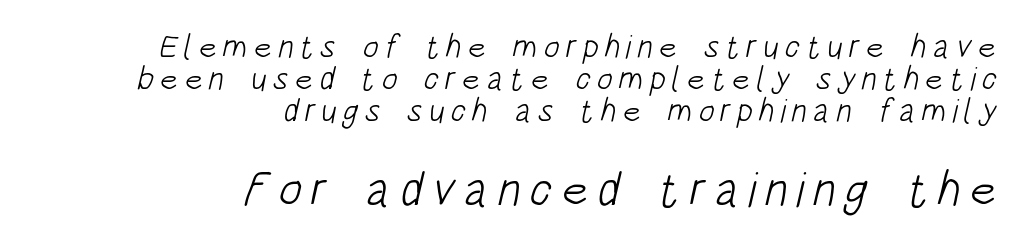
Q: Is the text bold? A: No.
Q: Is the typeface a serif or a sans-serif typeface? A: Sans-serif.
Q: Is the text underlined? A: No.
Q: How is the paragraph aligned? A: Right-aligned.
Q: Is the spacing between lines tight, normal or loose? A: Tight.
Q: Which block of text is set in a larger size, the first (top) or the second (bottom)? A: The second (bottom) one.
Q: Width (condensed, normal, or wide)? A: Condensed.
Q: Stroke contrast? A: Low.
Q: x-height? A: Large.
Q: Monospaced? A: No.
